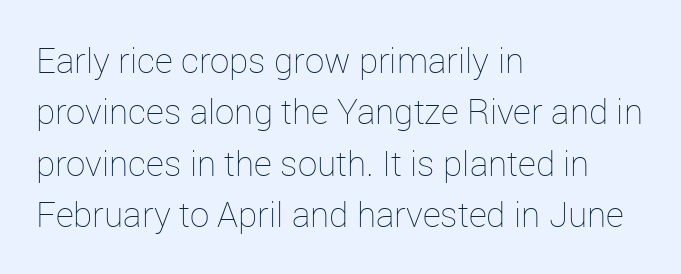
Compared with typical paragraphs, the rows here are spaced about the same. The strip under each line holds only bare page. Caption: multi-line text, flush left, ragged right. A typesetter would mark this as roman, not italic. Note the varied advance widths — an 'i' is clearly narrower than an 'm'. Observe the ordinary spacing: letters are neighbours, not strangers.
